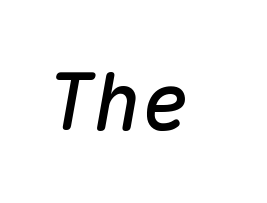
{"italic": "yes", "lean": "right", "slant_degrees": 10, "width": "normal", "stroke_contrast": "medium", "x_height": "medium", "monospaced": "yes", "underline": "no", "letter_spacing": "normal", "letter_spacing_em": 0.0, "glyph_px": 79}
